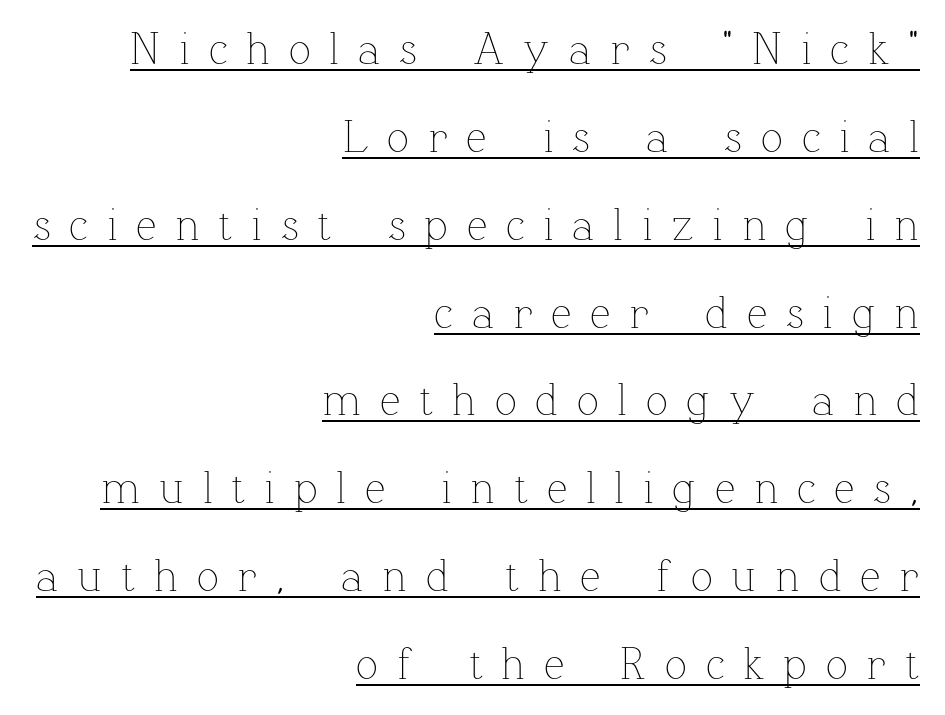
Is this a fixed-width face? No — the glyphs have proportional, varying widths. The lettering holds an erect, upright posture throughout. Stems here are at most as thick as an everyday book face. The leading is generous, giving the passage an open texture. Is the block centered? No — it sits flush against the right margin. Every word sits above its own underline.
